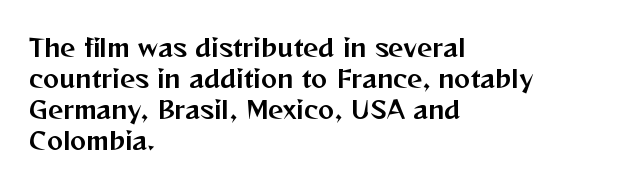
{"italic": "no", "underline": "no", "align": "left", "line_spacing": "normal", "line_spacing_ratio": 1.29, "letter_spacing": "normal", "letter_spacing_em": 0.0, "glyph_px": 24}
